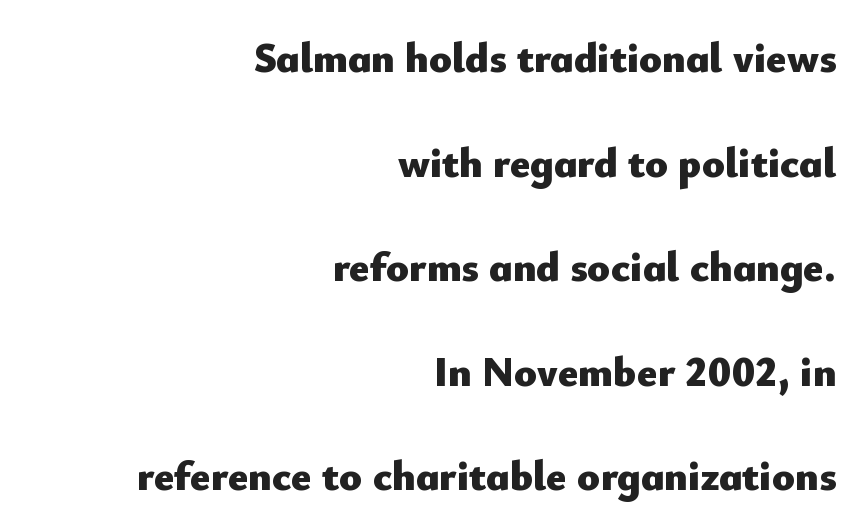
The image shows 42 px heavy sans-serif type, upright; set right-aligned, loose line spacing (2.49x), normal letter spacing, not underlined; low stroke contrast and a small x-height.
